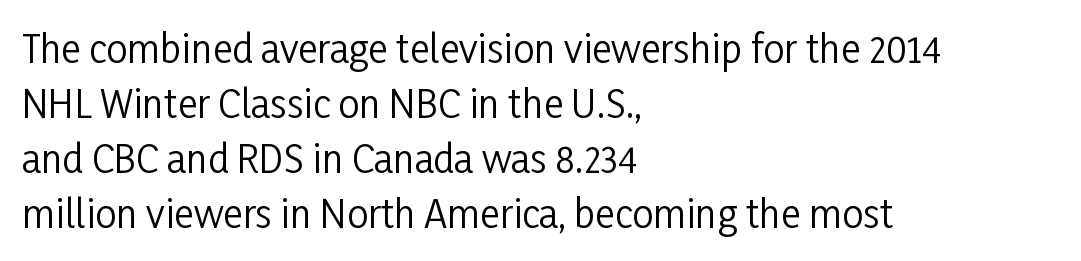
The image shows 38 px regular-weight, condensed sans-serif type, upright; set left-aligned, normal line spacing (1.45x), normal letter spacing, not underlined; low stroke contrast and a medium x-height.
